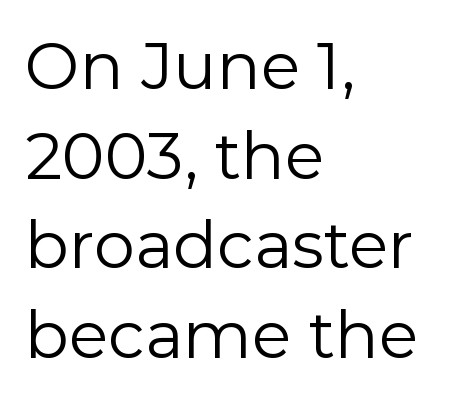
The image shows 65 px regular-weight sans-serif type, upright; set left-aligned, normal line spacing (1.38x), normal letter spacing, not underlined; low stroke contrast and a medium x-height.
